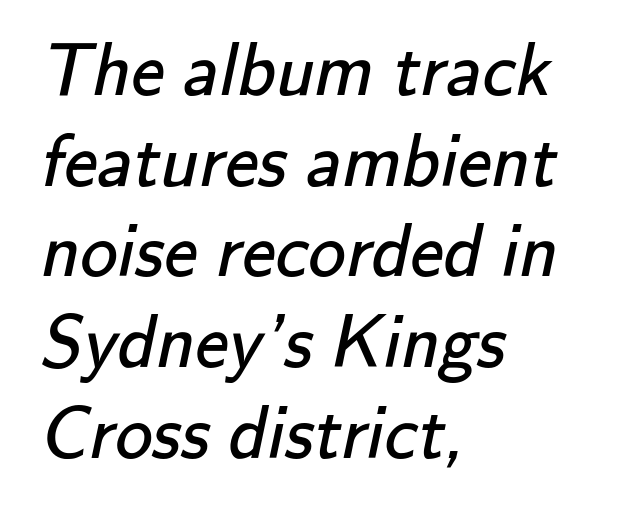
{"serif": "no", "bold": "no", "weight": "regular", "width": "normal", "stroke_contrast": "low", "x_height": "small", "monospaced": "no", "underline": "no", "align": "left", "line_spacing_ratio": 1.21, "letter_spacing": "normal", "letter_spacing_em": 0.0, "glyph_px": 75}
